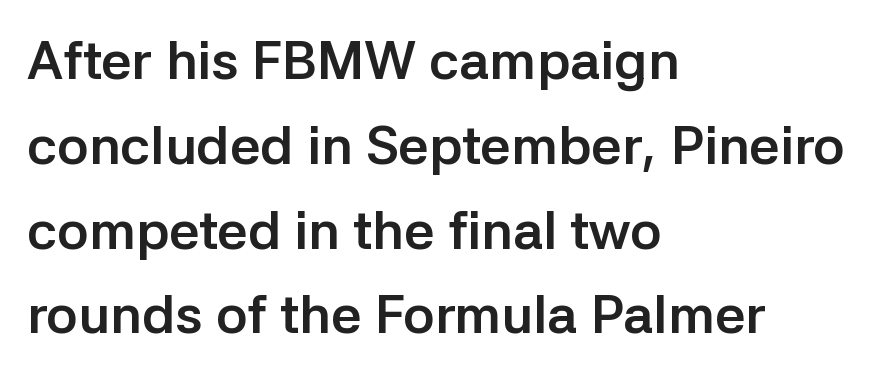
{"serif": "no", "italic": "no", "bold": "yes", "weight": "semibold", "width": "normal", "stroke_contrast": "low", "x_height": "medium", "monospaced": "no", "underline": "no", "align": "left", "line_spacing": "normal", "line_spacing_ratio": 1.57, "letter_spacing": "normal", "letter_spacing_em": 0.0, "glyph_px": 54}
